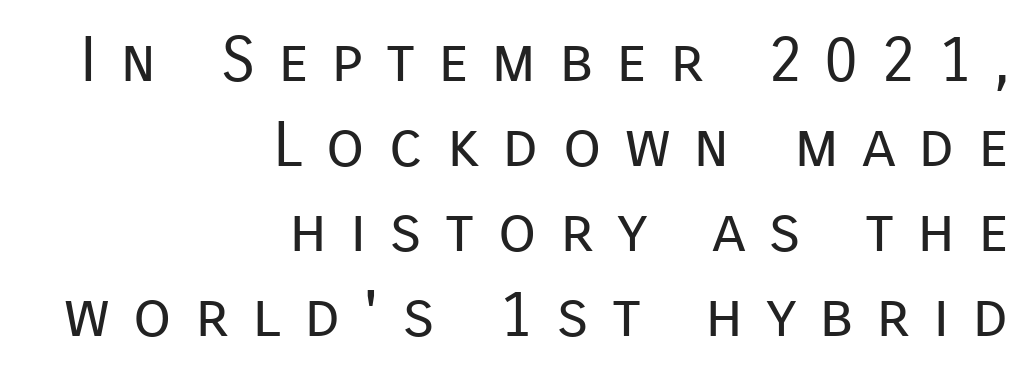
Q: Is the text bold? A: No.
Q: Is the text italic (slanted)? A: No, it is upright.
Q: Is the typeface a serif or a sans-serif typeface? A: Sans-serif.
Q: Is the text underlined? A: No.
Q: How is the paragraph aligned? A: Right-aligned.
Q: Is the spacing between letters normal or unusually wide? A: Unusually wide.
Q: Is the spacing between lines tight, normal or loose? A: Normal.
Q: Width (condensed, normal, or wide)? A: Normal.
Q: Stroke contrast? A: Low.
Q: x-height? A: Medium.
Q: Monospaced? A: No.
